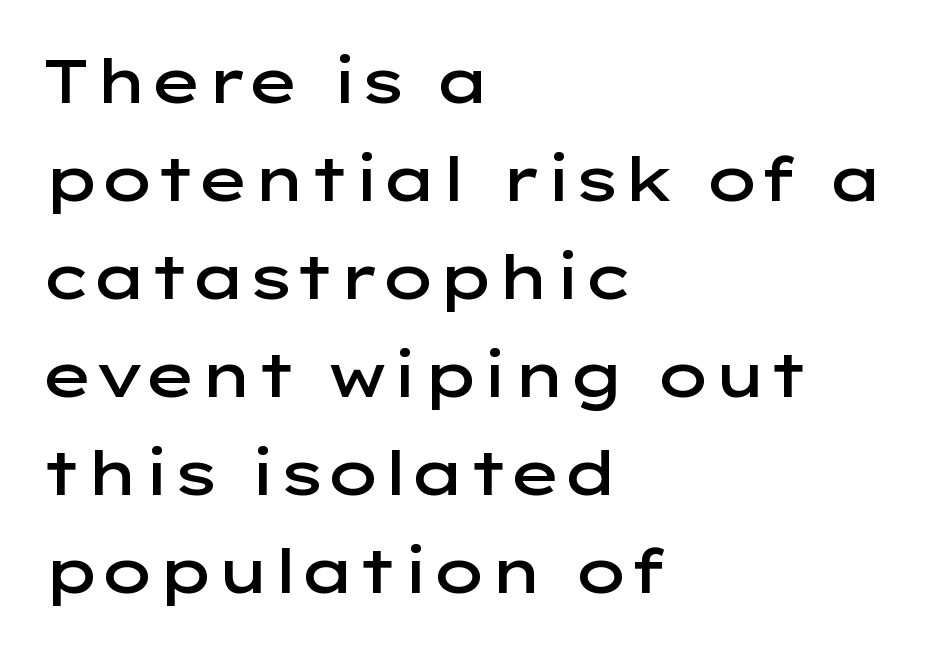
The image shows 62 px semibold, wide sans-serif type, upright; set left-aligned, normal line spacing (1.58x), normal letter spacing, not underlined; low stroke contrast and a medium x-height.
